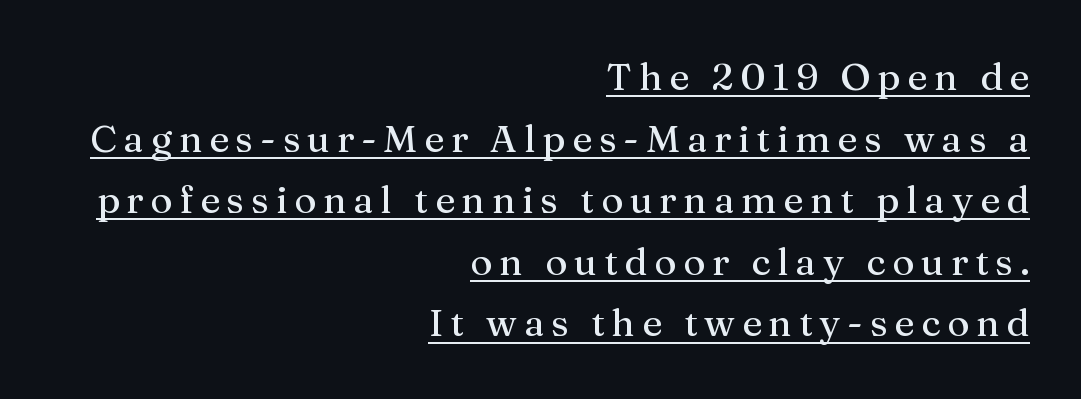
Q: Is the text italic (slanted)? A: No, it is upright.
Q: Is the typeface a serif or a sans-serif typeface? A: Serif.
Q: Is the text underlined? A: Yes.
Q: How is the paragraph aligned? A: Right-aligned.
Q: Is the spacing between lines tight, normal or loose? A: Normal.
Q: Width (condensed, normal, or wide)? A: Normal.
Q: Stroke contrast? A: Medium.
Q: x-height? A: Medium.
Q: Monospaced? A: No.
